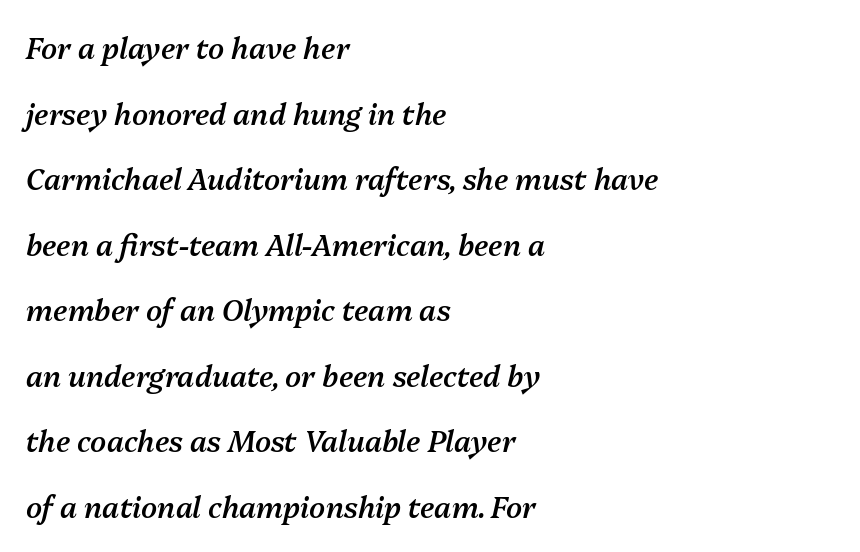
Q: Is the text bold? A: Semi-bold.
Q: Is the text italic (slanted)? A: Yes, it leans right by about 13 degrees.
Q: Is the text underlined? A: No.
Q: How is the paragraph aligned? A: Left-aligned.
Q: Is the spacing between letters normal or unusually wide? A: Normal.
Q: Is the spacing between lines tight, normal or loose? A: Loose.
Q: Width (condensed, normal, or wide)? A: Normal.
Q: Stroke contrast? A: Medium.
Q: x-height? A: Medium.
Q: Monospaced? A: No.
